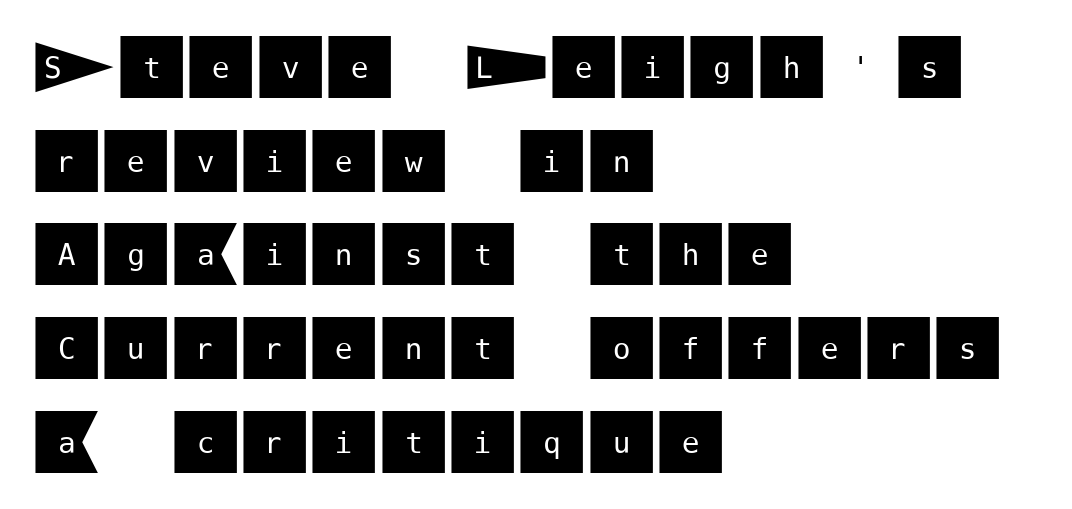
Q: Is the text italic (slanted)? A: No, it is upright.
Q: Is the typeface a serif or a sans-serif typeface? A: Sans-serif.
Q: Is the text underlined? A: No.
Q: How is the paragraph aligned? A: Left-aligned.
Q: Is the spacing between letters normal or unusually wide? A: Normal.
Q: Is the spacing between lines tight, normal or loose? A: Normal.
Q: Width (condensed, normal, or wide)? A: Normal.
Q: Stroke contrast? A: Medium.
Q: x-height? A: Large.
